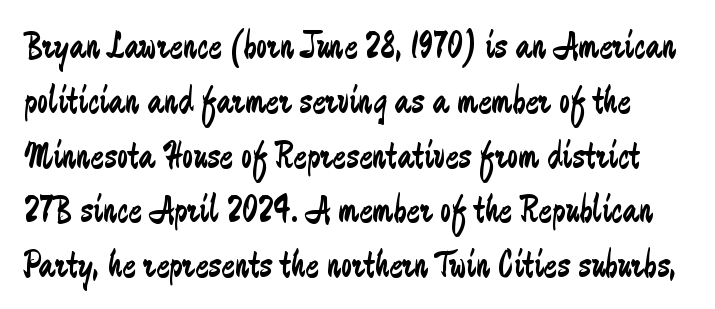
What kind of face is this? One without serifs — a sans. Here the designer chose a conventional face with non-uniform glyph widths. No letter is thick-stroked: the sample isn't bold. The gaps between neighbouring characters are ordinary and unremarkable. Baseline-to-baseline distance is the conventional proportion of letter height.
